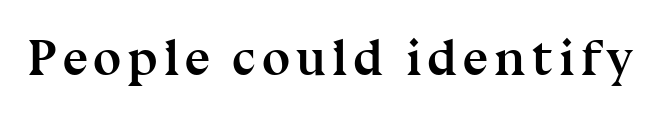
The face used here is proportionally spaced, like ordinary book or web type. What weight is shown? A full bold with thick strokes. Check under the words: just untouched page. Classification — serif. Every character sits straight up, as roman type does.
